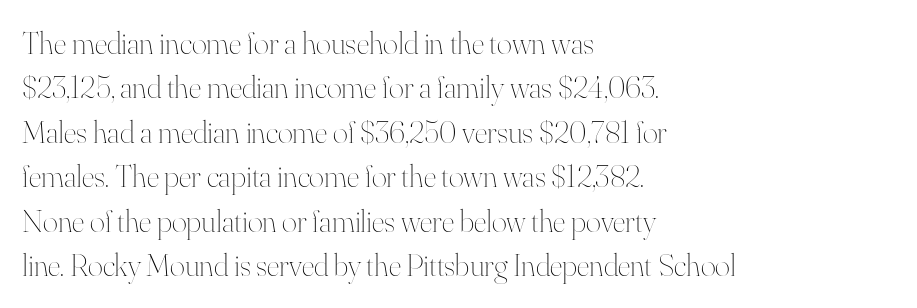
{"italic": "no", "bold": "no", "weight": "thin", "width": "normal", "stroke_contrast": "high", "x_height": "small", "monospaced": "no", "underline": "no", "align": "left", "line_spacing": "normal", "line_spacing_ratio": 1.39, "letter_spacing": "normal", "letter_spacing_em": 0.0, "glyph_px": 32}
